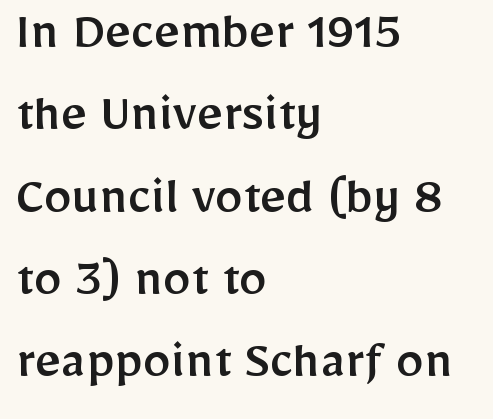
The image shows 56 px sans-serif type, upright; set left-aligned, normal line spacing (1.47x), normal letter spacing, not underlined; low stroke contrast and a medium x-height.
